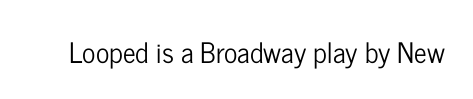
Type without underlining. Character widths vary here, with narrow letters taking less room than wide ones. Each word holds together tightly as a unit, with standard inter-letter gaps. You can tell from the bare stems that sans-serif type was used.
